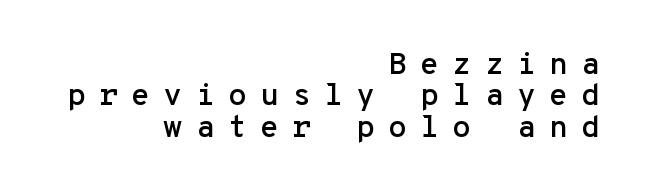
Think of a typewriter: that constant character pitch is what you see here. Each line ends at the same right margin while the left side varies. Someone cranked the tracking dial way up on this one. What kind of face is this? One without serifs — a sans. Honestly, there is no underline to notice here at all.
